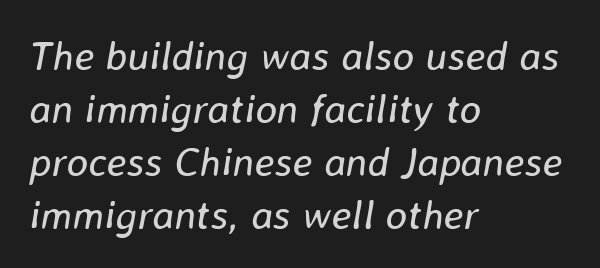
The image shows 41 px regular-weight type, italic (leaning right); set left-aligned, normal line spacing (1.29x), normal letter spacing, not underlined; low stroke contrast and a medium x-height.
